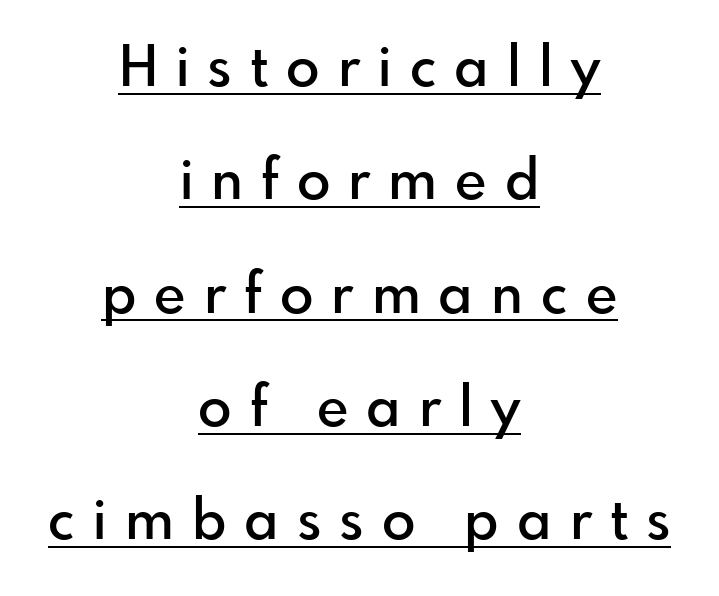
The image shows 55 px semibold sans-serif type, upright; set centered, loose line spacing (2.06x), unusually wide letter spacing (+0.33 em), underlined; low stroke contrast and a small x-height.
